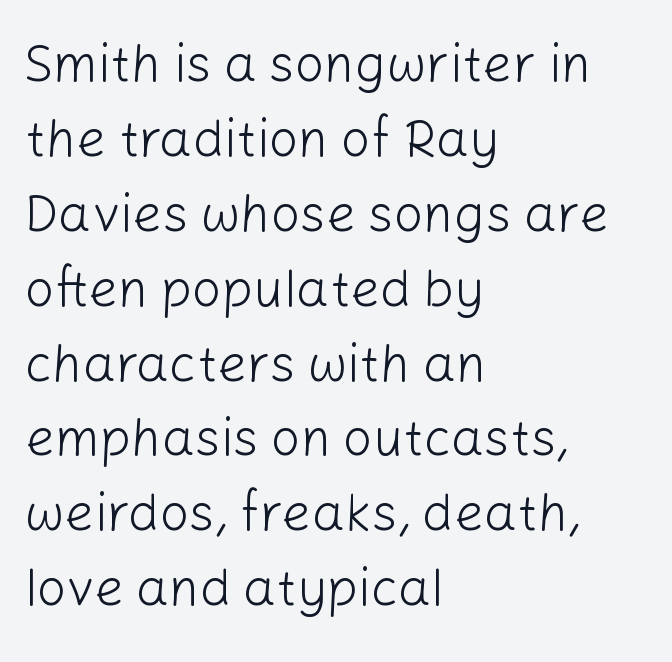
{"serif": "no", "italic": "no", "bold": "no", "weight": "light", "width": "normal", "stroke_contrast": "low", "x_height": "medium", "monospaced": "no", "underline": "no", "align": "left", "line_spacing": "normal", "line_spacing_ratio": 1.44, "letter_spacing": "normal", "letter_spacing_em": 0.0, "glyph_px": 52}
